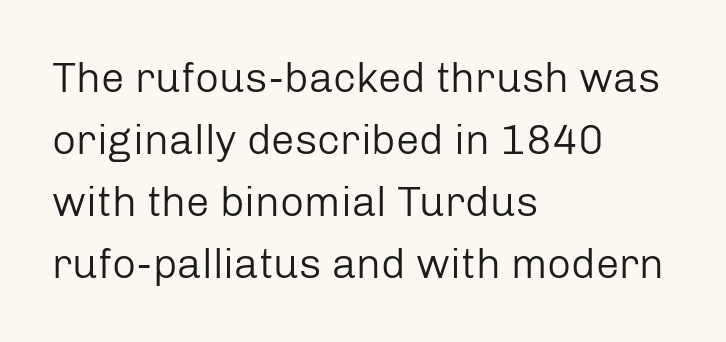
Weight class: somewhere from thin through regular. Observe the absence of serifs on each vertical stroke in this sample. The passage is arranged the way most books set body copy — flush left. The passage shown is not underscored anywhere. Honestly, the row spacing looks completely unremarkable. The letters stand straight up with perfectly vertical stems.
